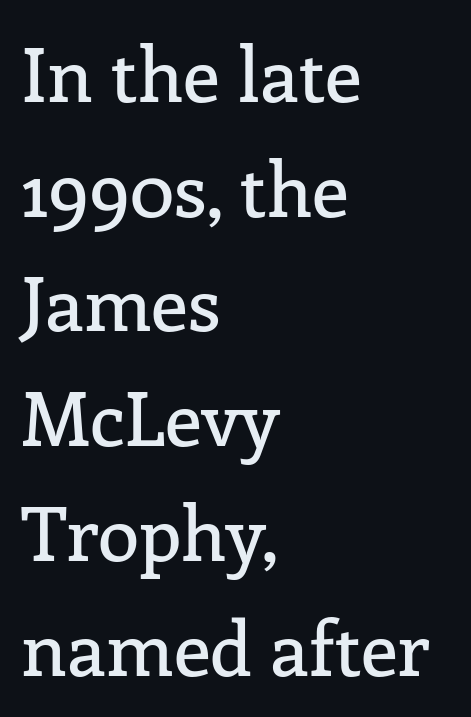
The image shows 75 px serif type, upright; set left-aligned, normal line spacing (1.53x), normal letter spacing, not underlined; low stroke contrast and a medium x-height.
